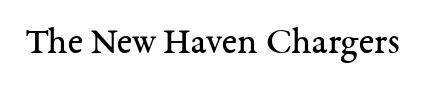
Q: Is the text bold? A: No.
Q: Is the text italic (slanted)? A: No, it is upright.
Q: Is the typeface a serif or a sans-serif typeface? A: Serif.
Q: Is the text underlined? A: No.
Q: Is the spacing between letters normal or unusually wide? A: Normal.
Q: Width (condensed, normal, or wide)? A: Normal.
Q: Stroke contrast? A: Medium.
Q: x-height? A: Medium.
Q: Monospaced? A: No.
